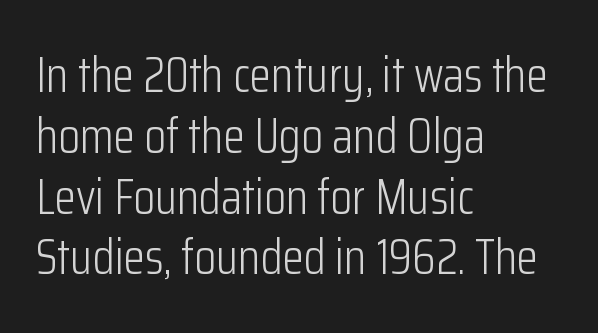
{"serif": "no", "italic": "no", "bold": "no", "weight": "light", "width": "condensed", "stroke_contrast": "low", "x_height": "medium", "monospaced": "no", "underline": "no", "align": "left", "line_spacing_ratio": 1.24, "letter_spacing": "normal", "letter_spacing_em": 0.0, "glyph_px": 49}
